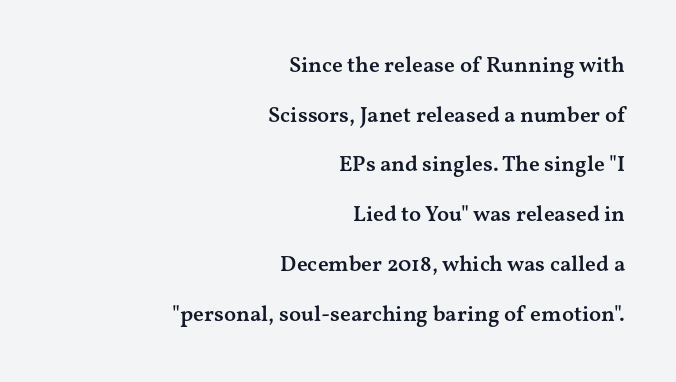
The image shows 22 px text type, upright; set right-aligned, loose line spacing (2.26x), normal letter spacing, not underlined.
